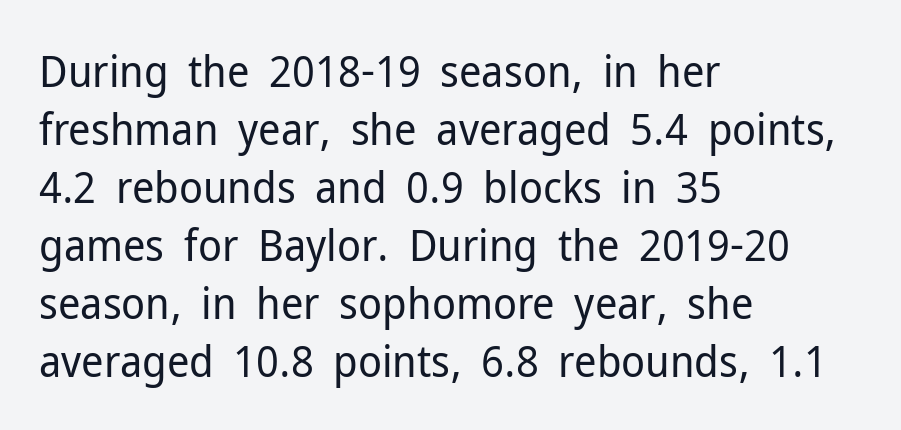
The image shows 44 px regular-weight sans-serif type, upright; set left-aligned, normal line spacing (1.32x), normal letter spacing, not underlined; low stroke contrast and a medium x-height.
